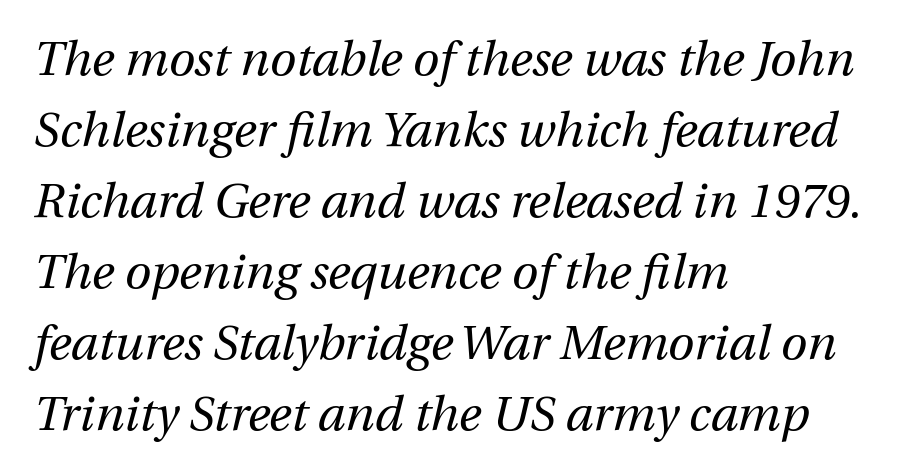
The image shows 48 px regular-weight type, italic (leaning right); set left-aligned, normal line spacing (1.48x), normal letter spacing, not underlined; medium stroke contrast and a medium x-height.
